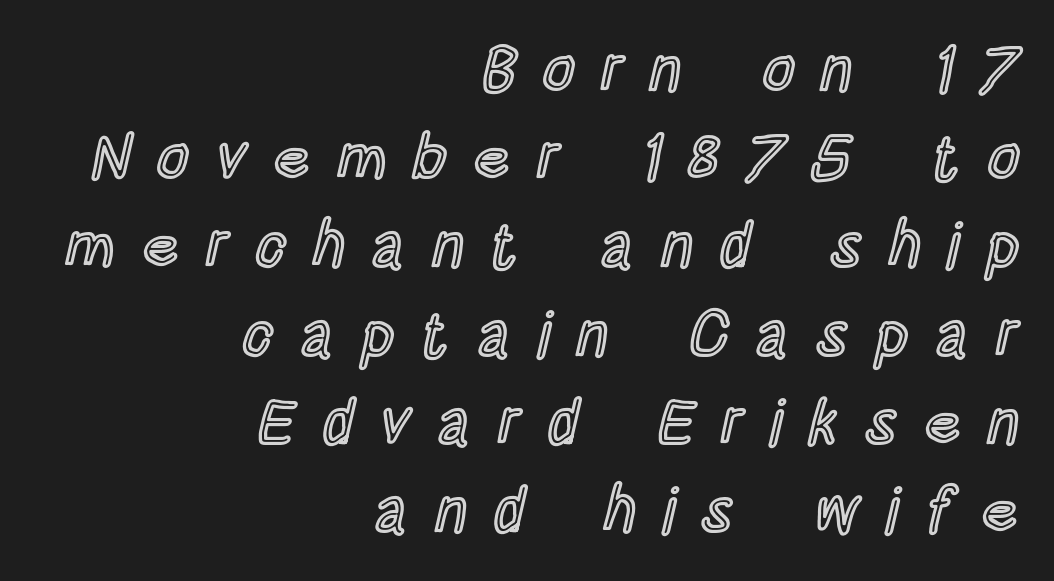
Spacing between characters has been opened up far beyond the box default. Notice how the passage keeps a crisp vertical edge on the right only. Decoration check: the copy has no underline. How would I describe the line gaps? Plain and ordinary.
